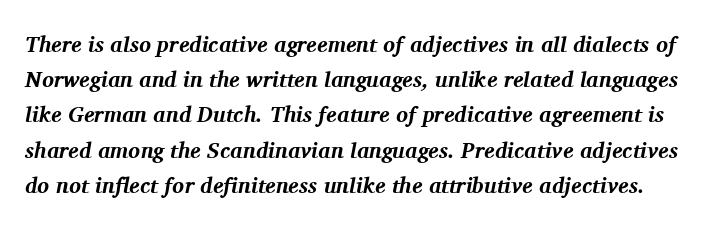
{"italic": "yes", "lean": "right", "slant_degrees": 11, "bold": "yes", "underline": "no", "line_spacing": "normal", "line_spacing_ratio": 1.6, "letter_spacing": "normal", "letter_spacing_em": 0.0, "glyph_px": 22}
